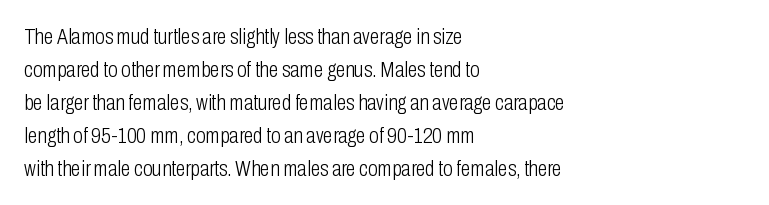
In terms of leading, this rendering sits right in the middle. Quick note: not italic, upright. Stems here are at most as thick as an everyday book face. Letter spacing: default.
